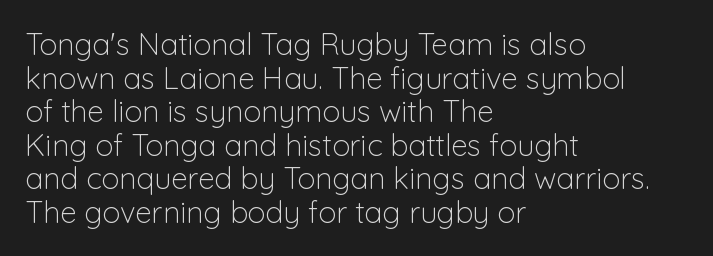
{"serif": "no", "italic": "no", "bold": "no", "weight": "light", "width": "normal", "stroke_contrast": "low", "x_height": "medium", "monospaced": "no", "underline": "no", "align": "left", "line_spacing": "tight", "line_spacing_ratio": 1.12, "letter_spacing": "normal", "letter_spacing_em": 0.0, "glyph_px": 30}
